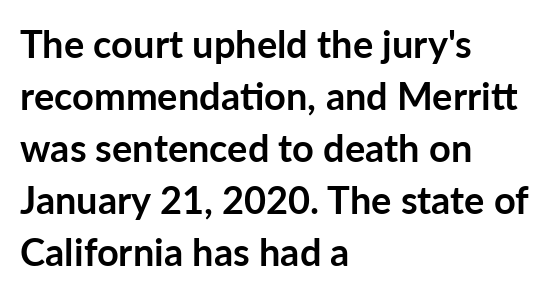
Q: Is the text bold? A: Yes.
Q: Is the text italic (slanted)? A: No, it is upright.
Q: Is the typeface a serif or a sans-serif typeface? A: Sans-serif.
Q: Is the text underlined? A: No.
Q: How is the paragraph aligned? A: Left-aligned.
Q: Is the spacing between letters normal or unusually wide? A: Normal.
Q: Is the spacing between lines tight, normal or loose? A: Normal.
Q: Width (condensed, normal, or wide)? A: Normal.
Q: Stroke contrast? A: Low.
Q: x-height? A: Medium.
Q: Monospaced? A: No.
